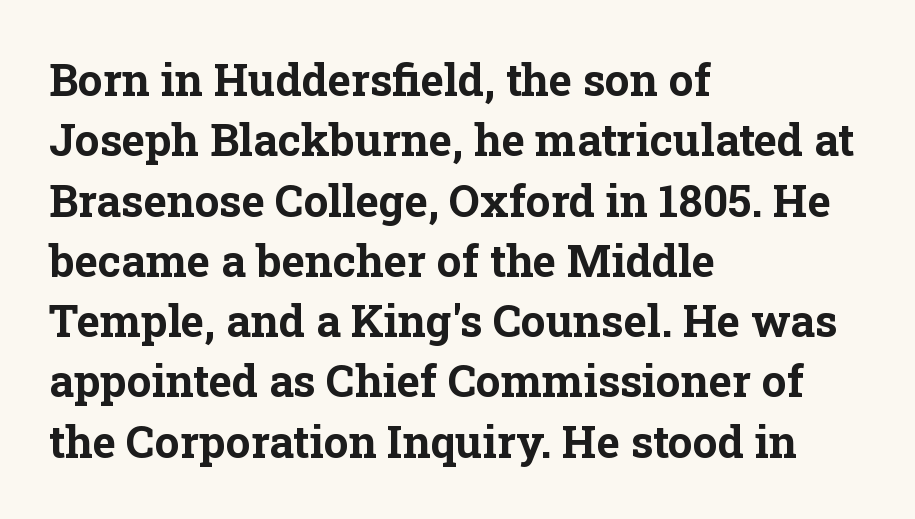
Q: Is the text bold? A: Yes.
Q: Is the text italic (slanted)? A: No, it is upright.
Q: Is the typeface a serif or a sans-serif typeface? A: Serif.
Q: Is the text underlined? A: No.
Q: How is the paragraph aligned? A: Left-aligned.
Q: Is the spacing between letters normal or unusually wide? A: Normal.
Q: Is the spacing between lines tight, normal or loose? A: Normal.
Q: Width (condensed, normal, or wide)? A: Normal.
Q: Stroke contrast? A: Low.
Q: x-height? A: Medium.
Q: Monospaced? A: No.
